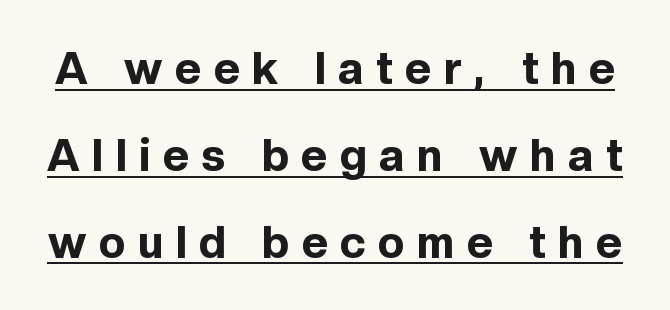
Q: Is the text bold? A: Yes.
Q: Is the text italic (slanted)? A: No, it is upright.
Q: Is the typeface a serif or a sans-serif typeface? A: Sans-serif.
Q: Is the text underlined? A: Yes.
Q: Is the spacing between letters normal or unusually wide? A: Unusually wide.
Q: Is the spacing between lines tight, normal or loose? A: Loose.
Q: Width (condensed, normal, or wide)? A: Normal.
Q: x-height? A: Medium.
Q: Monospaced? A: No.
